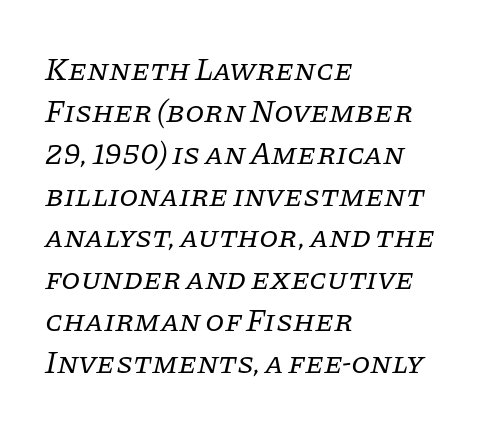
{"serif": "yes", "italic": "yes", "lean": "right", "slant_degrees": 11, "bold": "no", "weight": "regular", "width": "normal", "stroke_contrast": "low", "x_height": "large", "monospaced": "no", "underline": "no", "align": "left", "line_spacing": "normal", "line_spacing_ratio": 1.35, "letter_spacing": "normal", "letter_spacing_em": 0.0, "glyph_px": 31}
